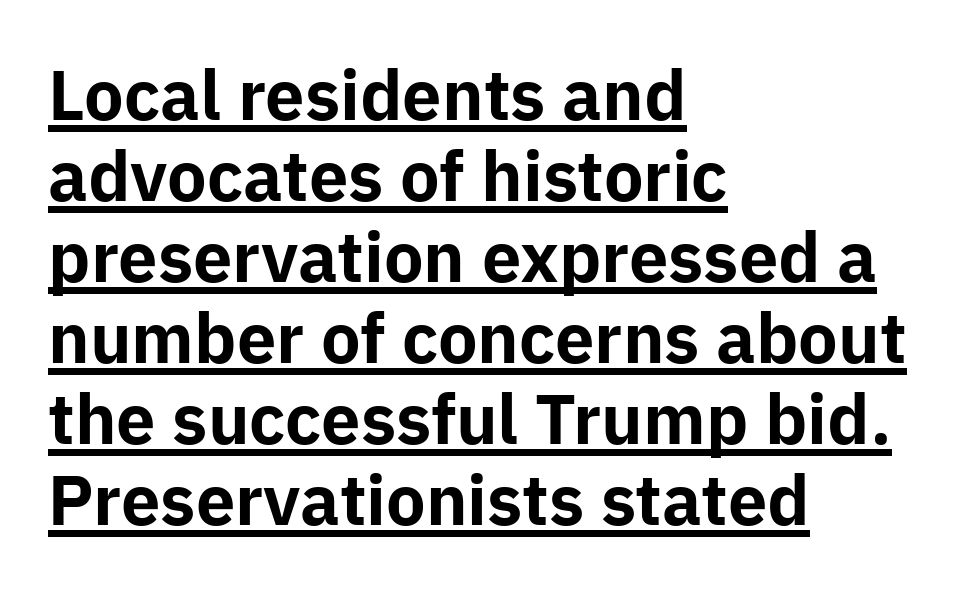
Type style note: lacks serifs. Compared with an ordinary text face, these strokes are far heavier — a full bold. Standard letterfit; no display-style spreading of the glyphs. Vertical strokes here are truly vertical. Proportional: the letters do not fall into vertical columns. A baseline rule has been typeset under these characters.
